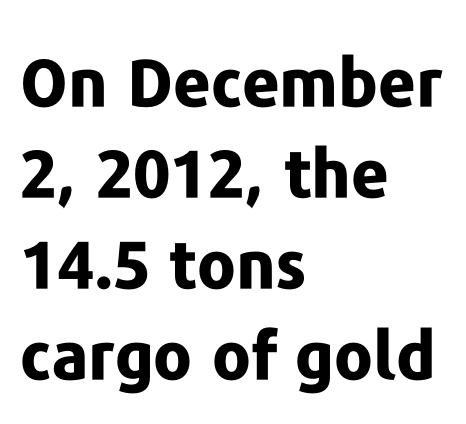
Q: Is the text bold? A: Yes.
Q: Is the text italic (slanted)? A: No, it is upright.
Q: Is the typeface a serif or a sans-serif typeface? A: Sans-serif.
Q: Is the text underlined? A: No.
Q: How is the paragraph aligned? A: Left-aligned.
Q: Is the spacing between letters normal or unusually wide? A: Normal.
Q: Is the spacing between lines tight, normal or loose? A: Normal.
Q: Width (condensed, normal, or wide)? A: Normal.
Q: Stroke contrast? A: Low.
Q: x-height? A: Medium.
Q: Monospaced? A: No.
